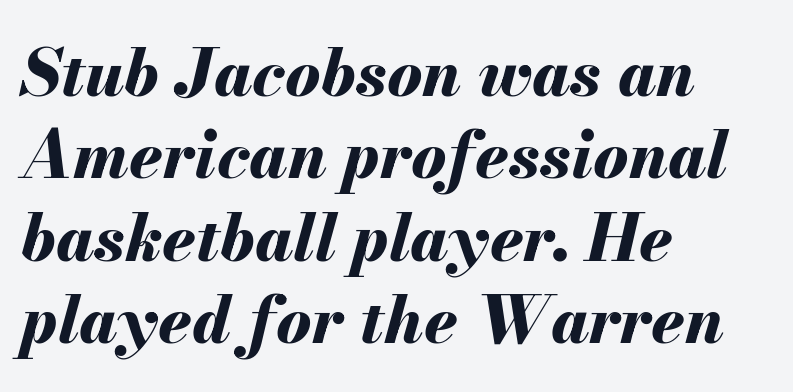
Q: Is the text bold? A: Yes.
Q: Is the text italic (slanted)? A: Yes, it leans right by about 13 degrees.
Q: Is the text underlined? A: No.
Q: How is the paragraph aligned? A: Left-aligned.
Q: Is the spacing between letters normal or unusually wide? A: Normal.
Q: Is the spacing between lines tight, normal or loose? A: Normal.
Q: Width (condensed, normal, or wide)? A: Normal.
Q: Stroke contrast? A: Medium.
Q: x-height? A: Small.
Q: Monospaced? A: No.
